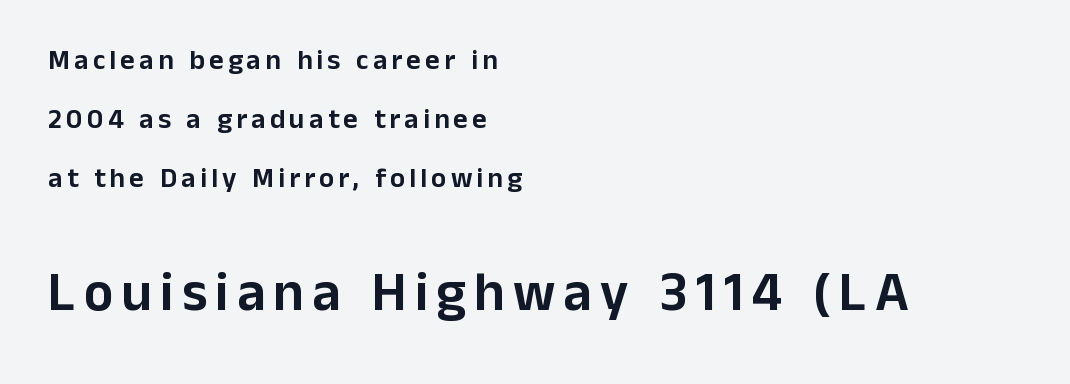
Q: Is the text italic (slanted)? A: No, it is upright.
Q: Is the typeface a serif or a sans-serif typeface? A: Sans-serif.
Q: Is the text underlined? A: No.
Q: How is the paragraph aligned? A: Left-aligned.
Q: Is the spacing between lines tight, normal or loose? A: Loose.
Q: Which block of text is set in a larger size, the first (top) or the second (bottom)? A: The second (bottom) one.
Q: Width (condensed, normal, or wide)? A: Normal.
Q: Stroke contrast? A: Low.
Q: x-height? A: Medium.
Q: Monospaced? A: No.
